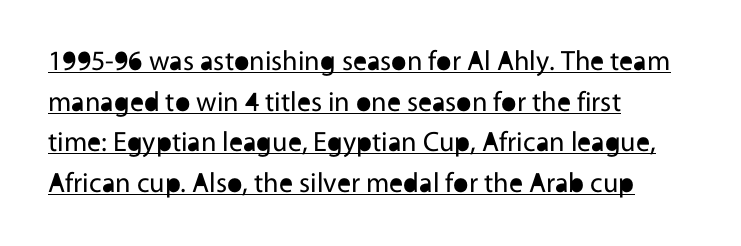
The image shows 28 px regular-weight sans-serif type, upright; set left-aligned, normal line spacing (1.45x), normal letter spacing, underlined; a medium x-height.
